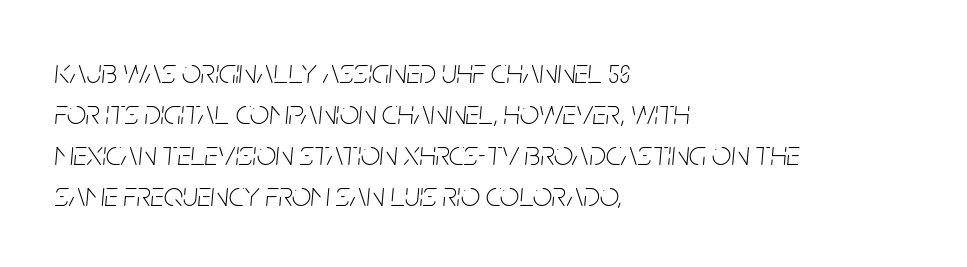
The image shows 34 px thin, condensed type, italic (leaning right); set left-aligned, line spacing 1.21x, normal letter spacing, not underlined; low stroke contrast and a large x-height.
